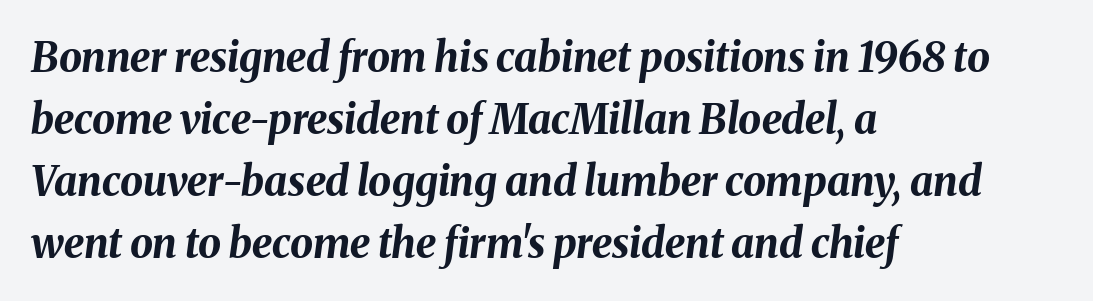
{"italic": "yes", "lean": "right", "slant_degrees": 8, "bold": "yes", "weight": "bold", "width": "normal", "stroke_contrast": "medium", "x_height": "medium", "monospaced": "no", "underline": "no", "align": "left", "line_spacing": "normal", "line_spacing_ratio": 1.51, "letter_spacing": "normal", "letter_spacing_em": 0.0, "glyph_px": 41}
